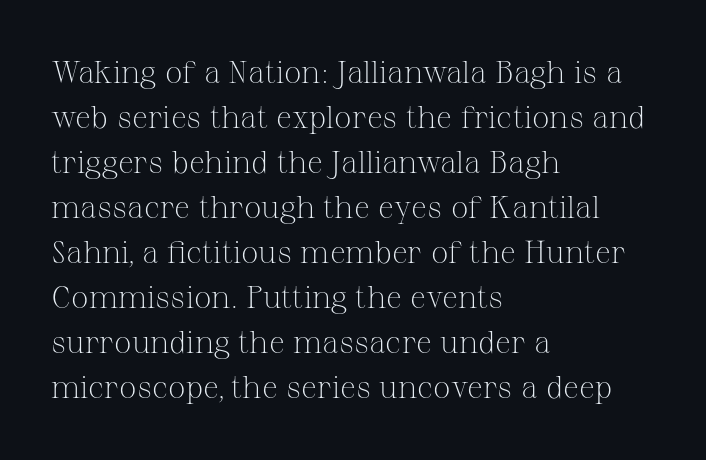
The image shows 31 px light serif type, upright; set left-aligned, normal line spacing (1.45x), normal letter spacing, not underlined; medium stroke contrast and a medium x-height.
